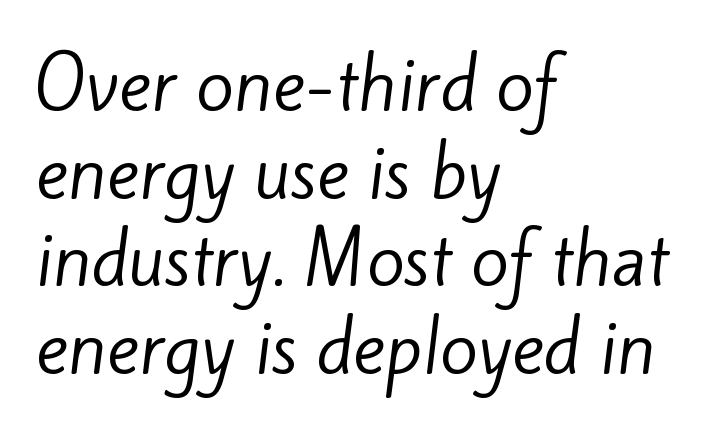
{"serif": "no", "bold": "no", "weight": "regular", "width": "normal", "stroke_contrast": "low", "x_height": "small", "monospaced": "no", "underline": "no", "align": "left", "line_spacing": "normal", "line_spacing_ratio": 1.27, "letter_spacing": "normal", "letter_spacing_em": 0.0, "glyph_px": 69}
